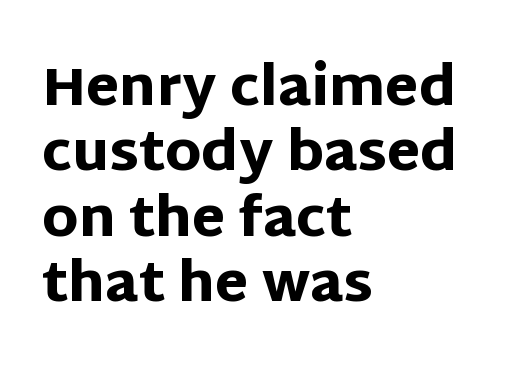
Q: Is the text bold? A: Yes.
Q: Is the text italic (slanted)? A: No, it is upright.
Q: Is the typeface a serif or a sans-serif typeface? A: Sans-serif.
Q: Is the text underlined? A: No.
Q: How is the paragraph aligned? A: Left-aligned.
Q: Is the spacing between letters normal or unusually wide? A: Normal.
Q: Width (condensed, normal, or wide)? A: Normal.
Q: Stroke contrast? A: Low.
Q: x-height? A: Large.
Q: Monospaced? A: No.
